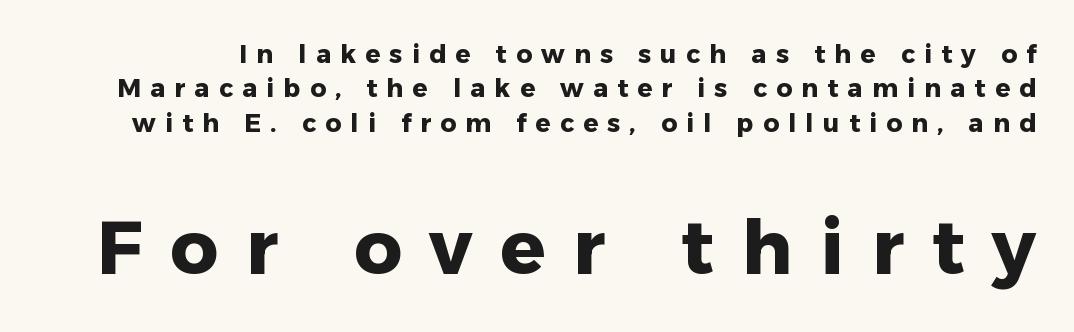
The image shows 75 px heavy sans-serif type, upright; set normal line spacing (1.38x), unusually wide letter spacing (+0.37 em), not underlined; the second (bottom) block is 3.0x larger; low stroke contrast and a medium x-height.
